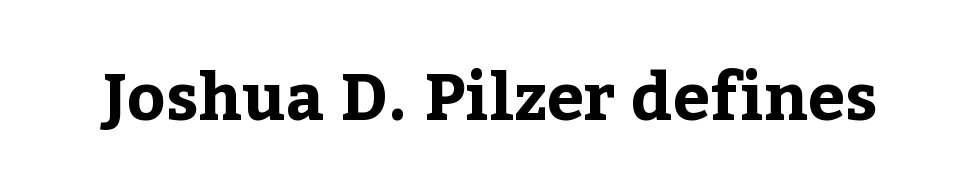
{"serif": "yes", "italic": "no", "bold": "yes", "weight": "bold", "width": "normal", "stroke_contrast": "low", "x_height": "medium", "monospaced": "no", "underline": "no", "letter_spacing": "normal", "letter_spacing_em": 0.0, "glyph_px": 66}
